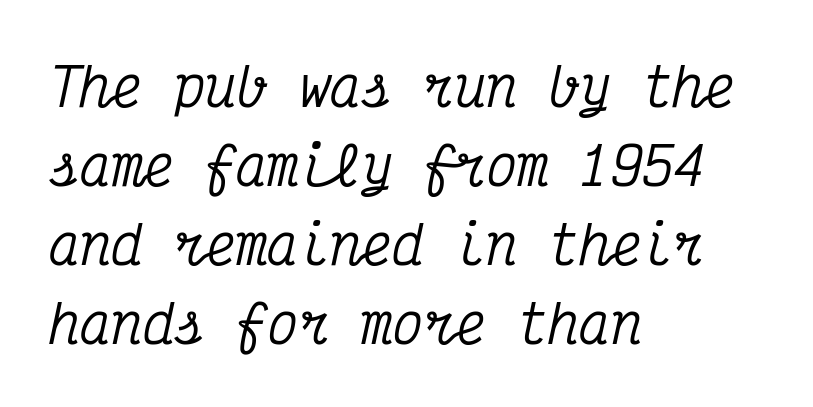
{"serif": "yes", "italic": "yes", "lean": "right", "slant_degrees": 12, "width": "condensed", "stroke_contrast": "medium", "x_height": "medium", "monospaced": "yes", "underline": "no", "align": "left", "line_spacing": "normal", "line_spacing_ratio": 1.52, "letter_spacing": "normal", "letter_spacing_em": 0.0, "glyph_px": 52}
